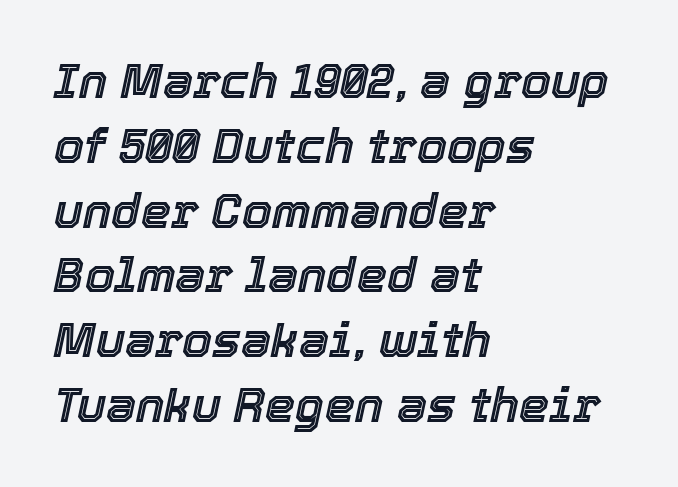
The image shows 48 px text type, italic (leaning right); set left-aligned, normal line spacing (1.35x), normal letter spacing, not underlined; a medium x-height.
